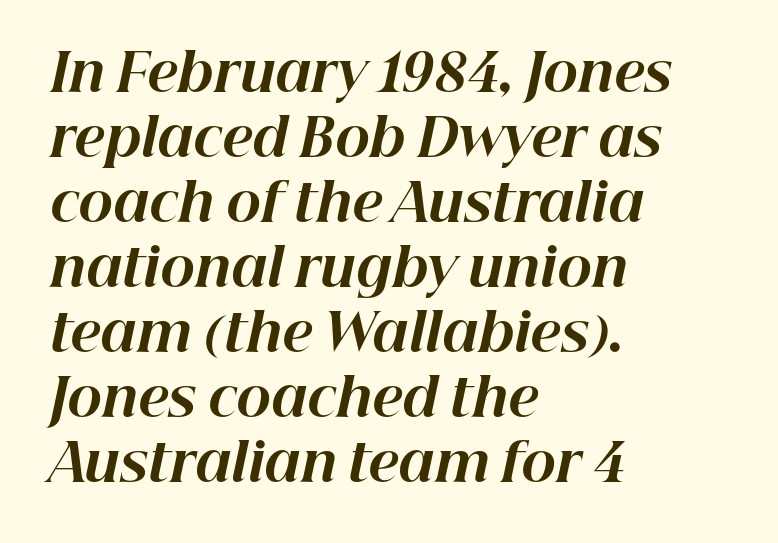
Here the designer chose a conventional face with non-uniform glyph widths. Rendered with sloped, italic letterforms. Caption: bold face, heavy strokes. The tracking reads as untouched default to a designer's eye. The paragraph has a hard left edge and a soft right edge. Check under the words: just untouched page.
